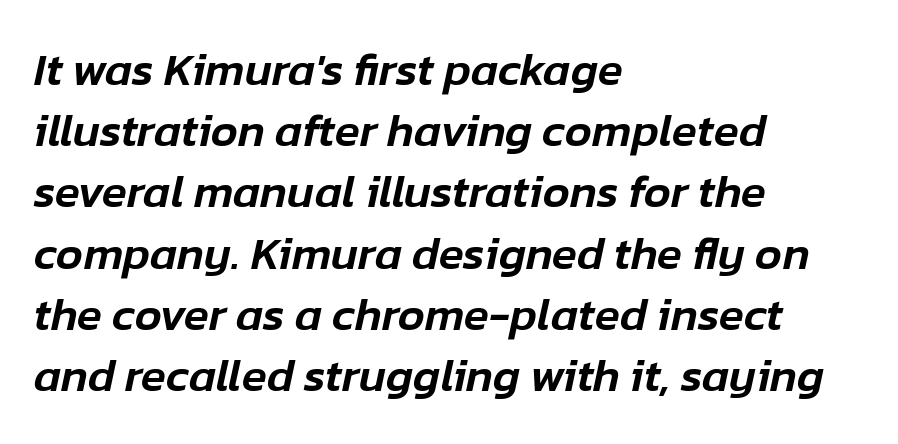
The image shows 46 px text type, italic (leaning right); set left-aligned, normal line spacing (1.33x), normal letter spacing, not underlined; low stroke contrast and a medium x-height.
